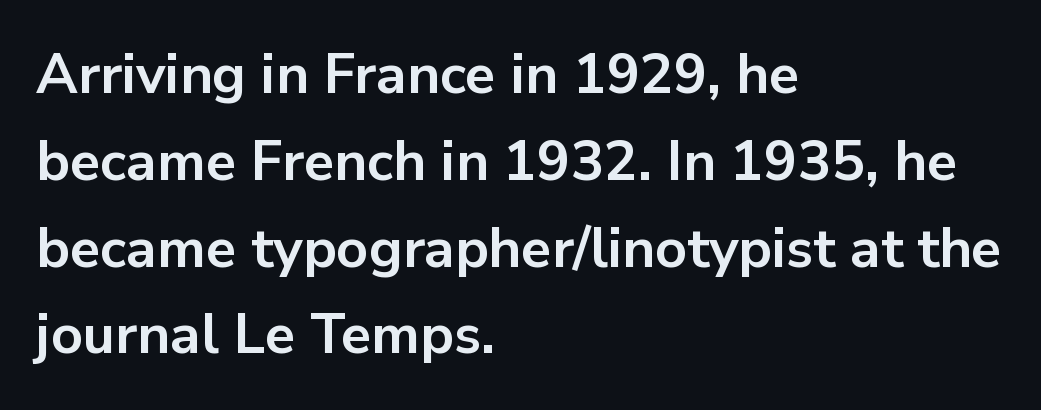
Q: Is the text bold? A: Yes.
Q: Is the text italic (slanted)? A: No, it is upright.
Q: Is the typeface a serif or a sans-serif typeface? A: Sans-serif.
Q: Is the text underlined? A: No.
Q: How is the paragraph aligned? A: Left-aligned.
Q: Is the spacing between letters normal or unusually wide? A: Normal.
Q: Is the spacing between lines tight, normal or loose? A: Normal.
Q: Width (condensed, normal, or wide)? A: Normal.
Q: Stroke contrast? A: Low.
Q: x-height? A: Medium.
Q: Monospaced? A: No.
